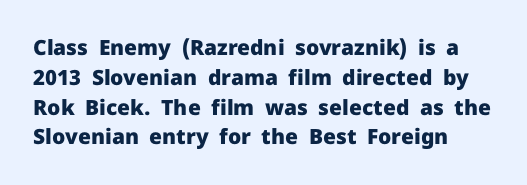
The image shows 21 px bold type, upright; set normal line spacing (1.42x), normal letter spacing, not underlined.
